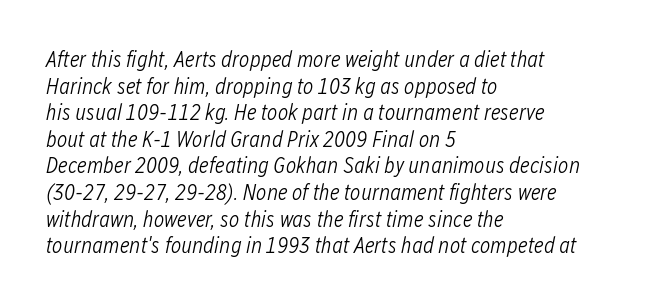
No extra tracking has been applied to these lines. A quiet, ordinary-to-light weight characterises the typeface. Bare-footed words on every line. Leftover space on each line is placed entirely after the last word. If you drew a line through each stem, it would be angled.
